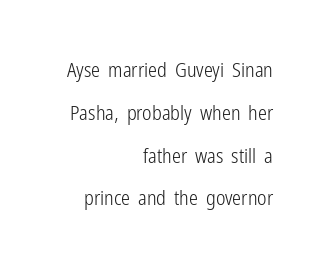
{"italic": "no", "bold": "no", "underline": "no", "align": "right", "line_spacing": "loose", "line_spacing_ratio": 2.14, "letter_spacing": "normal", "letter_spacing_em": 0.0, "glyph_px": 20}
